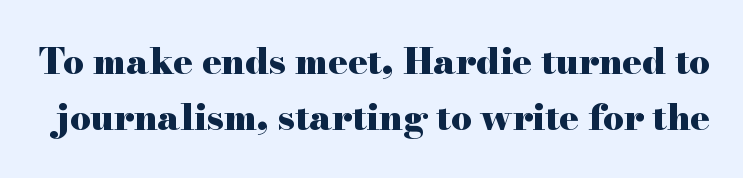
Q: Is the text bold? A: Yes.
Q: Is the text italic (slanted)? A: No, it is upright.
Q: Is the typeface a serif or a sans-serif typeface? A: Serif.
Q: Is the text underlined? A: No.
Q: Is the spacing between letters normal or unusually wide? A: Normal.
Q: Is the spacing between lines tight, normal or loose? A: Normal.
Q: Width (condensed, normal, or wide)? A: Wide.
Q: Stroke contrast? A: High.
Q: x-height? A: Small.
Q: Monospaced? A: No.
